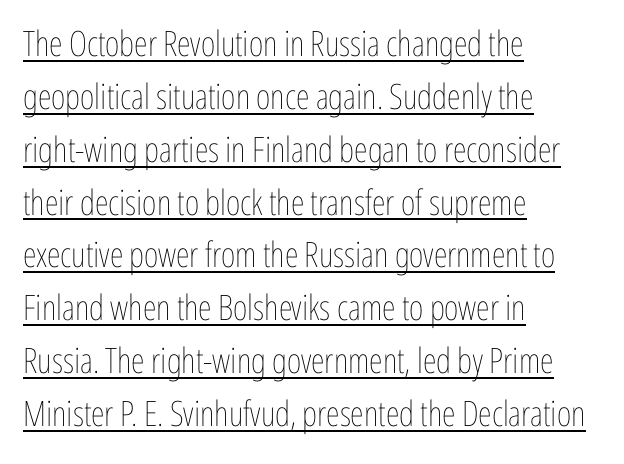
The letterforms sit at book weight or below. Compared with typical paragraphs, the rows here are spaced about the same. Has an underline been added? It has. Does extra space separate the letters? No, they use regular spacing. Do the characters align in a grid? No, the font is proportional.
